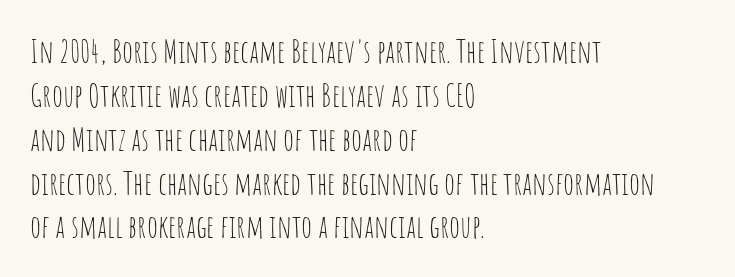
Q: Is the text bold? A: No.
Q: Is the text italic (slanted)? A: No, it is upright.
Q: Is the typeface a serif or a sans-serif typeface? A: Sans-serif.
Q: Is the text underlined? A: No.
Q: How is the paragraph aligned? A: Left-aligned.
Q: Is the spacing between letters normal or unusually wide? A: Normal.
Q: Is the spacing between lines tight, normal or loose? A: Normal.
Q: Width (condensed, normal, or wide)? A: Condensed.
Q: Stroke contrast? A: Low.
Q: x-height? A: Large.
Q: Monospaced? A: No.
